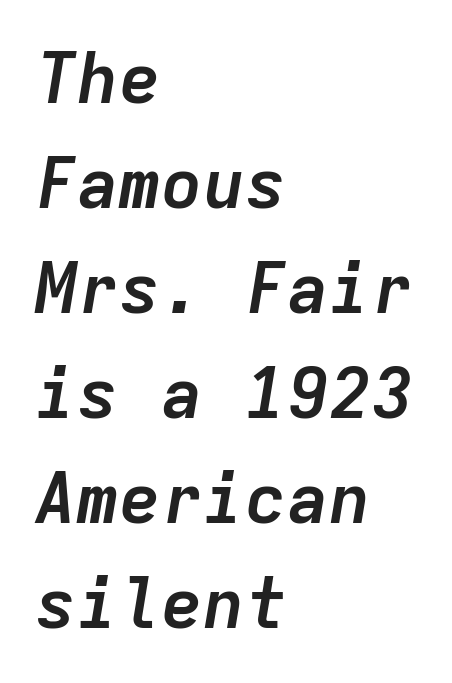
{"italic": "yes", "lean": "right", "slant_degrees": 9, "bold": "yes", "weight": "semibold", "width": "normal", "stroke_contrast": "low", "x_height": "medium", "monospaced": "yes", "underline": "no", "align": "left", "line_spacing": "normal", "line_spacing_ratio": 1.5, "letter_spacing": "normal", "letter_spacing_em": 0.0, "glyph_px": 70}
